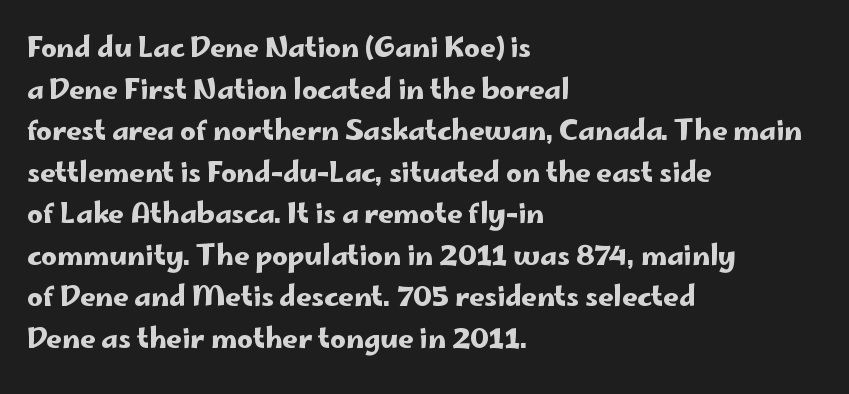
A typesetter would call this zero additional tracking. Line beginnings align vertically; line endings do not. The leading is moderate, giving the passage an even texture. No italicization has been applied; the sample stays upright. This rendering features lettering with no underline.
